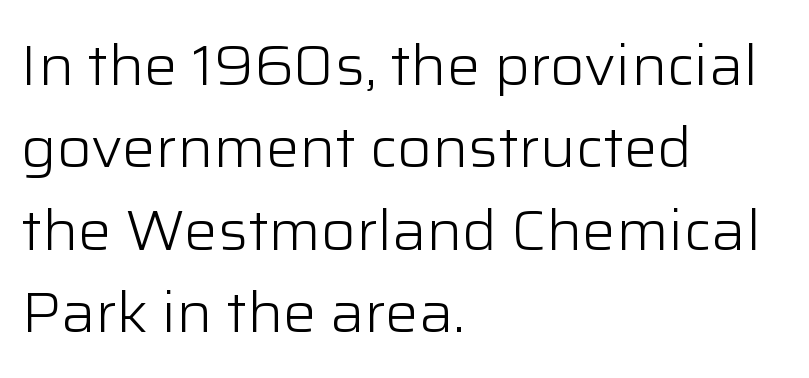
Is the stroke heavy? The answer is a plain regular-or-lighter. A clean baseline with only descenders dipping below it. Spacing verdict: proportional, widths tailored to each character. Type style note: lacks serifs.
